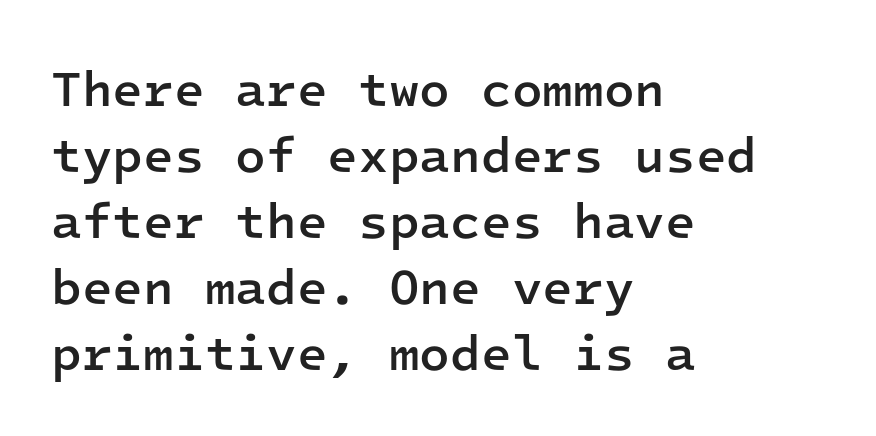
Regarding serifs, this sample does without them. You can tell it's not italic because the verticals are truly vertical. Letters rest on an invisible, unmarked baseline. Does the leading feel generous? No, just average. The horizontal fit of the characters is conventional and even. Looks like terminal output: every glyph gets an equal slot.
